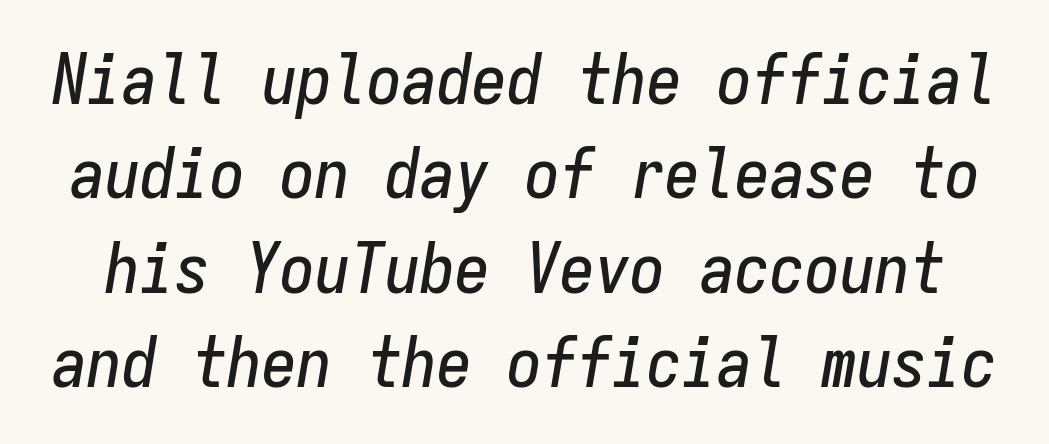
Spacing between characters is what you'd get straight out of the box. One glance says typical: line gaps are just what's usual. Monospaced: the letters line up in strict vertical columns. The strip under each line holds only bare page.
